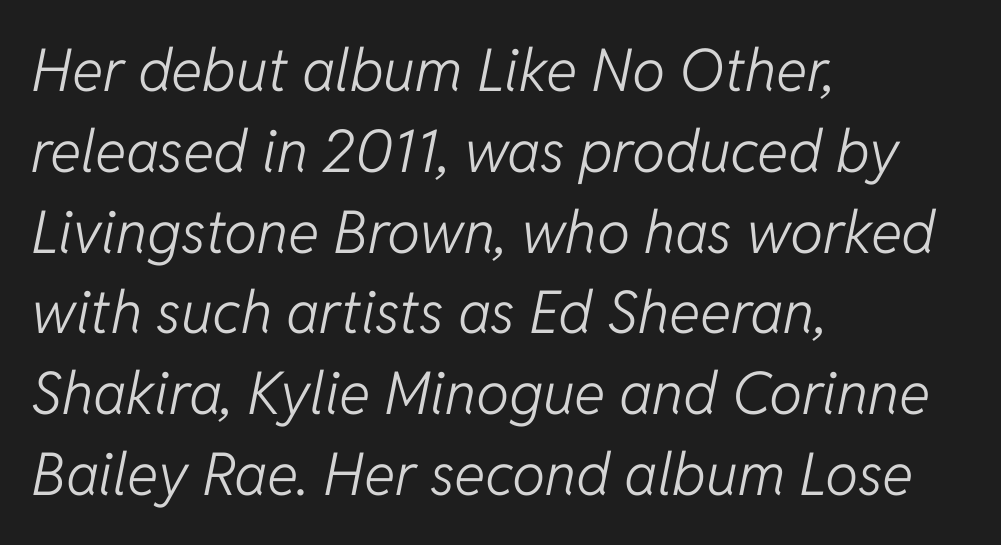
The image shows 59 px light type, italic (leaning right); set left-aligned, normal line spacing (1.37x), normal letter spacing, not underlined; low stroke contrast and a medium x-height.
